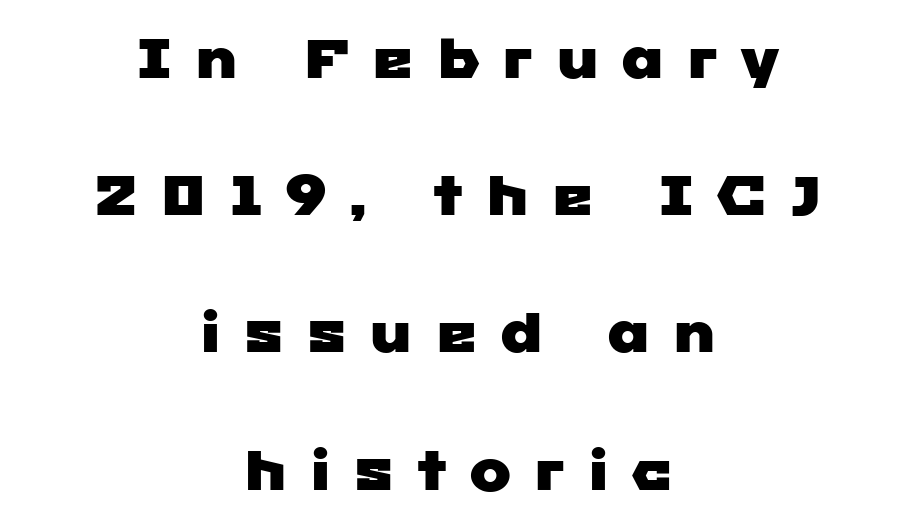
The image shows 56 px wide sans-serif type; set centered, loose line spacing (2.45x), unusually wide letter spacing (+0.38 em), not underlined; low stroke contrast and a medium x-height.
